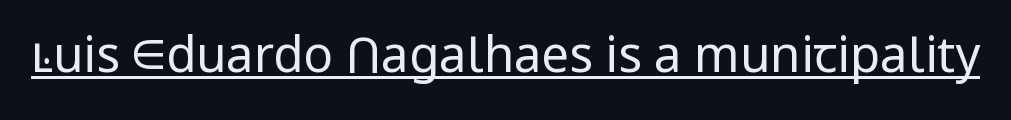
{"serif": "no", "italic": "no", "bold": "no", "weight": "regular", "width": "normal", "stroke_contrast": "low", "x_height": "medium", "monospaced": "no", "underline": "yes", "letter_spacing": "normal", "letter_spacing_em": 0.0, "glyph_px": 49}
